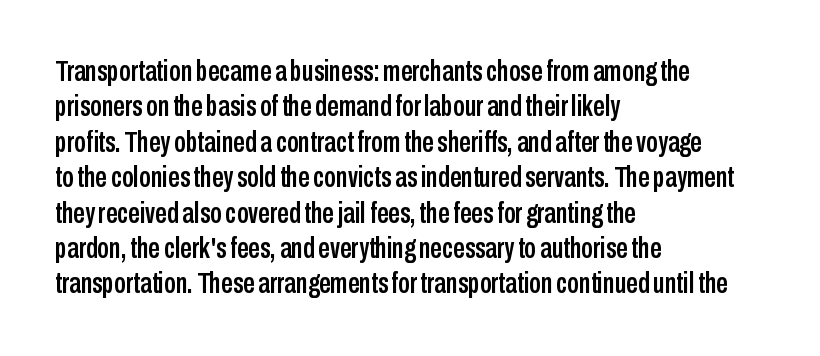
Q: Is the text italic (slanted)? A: No, it is upright.
Q: Is the typeface a serif or a sans-serif typeface? A: Sans-serif.
Q: Is the text underlined? A: No.
Q: How is the paragraph aligned? A: Left-aligned.
Q: Is the spacing between letters normal or unusually wide? A: Normal.
Q: Width (condensed, normal, or wide)? A: Condensed.
Q: Stroke contrast? A: Low.
Q: x-height? A: Medium.
Q: Monospaced? A: No.
